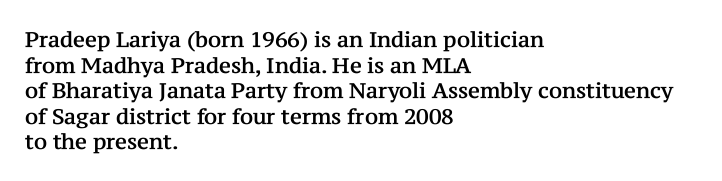
The image shows 21 px text type, upright; set left-aligned, line spacing 1.22x, normal letter spacing, not underlined.
